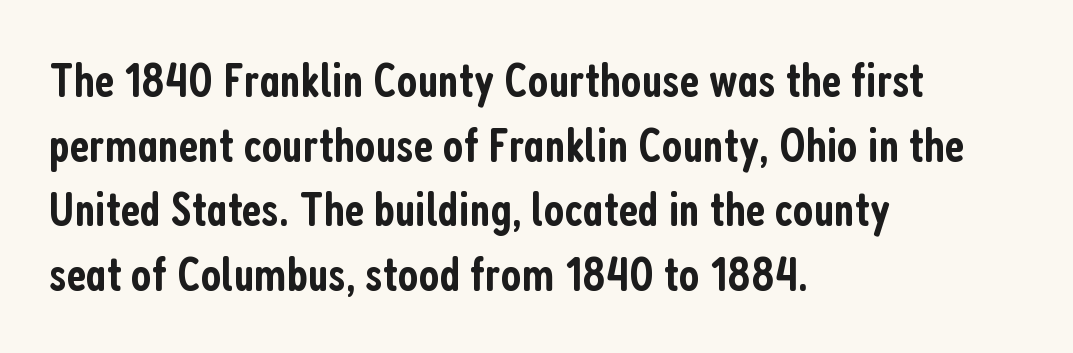
Q: Is the text bold? A: Semi-bold.
Q: Is the text italic (slanted)? A: No, it is upright.
Q: Is the typeface a serif or a sans-serif typeface? A: Sans-serif.
Q: Is the text underlined? A: No.
Q: How is the paragraph aligned? A: Left-aligned.
Q: Is the spacing between letters normal or unusually wide? A: Normal.
Q: Is the spacing between lines tight, normal or loose? A: Normal.
Q: Width (condensed, normal, or wide)? A: Condensed.
Q: Stroke contrast? A: Low.
Q: x-height? A: Medium.
Q: Monospaced? A: No.
